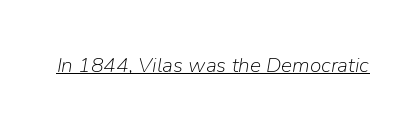
Inter-character spacing is left at the font's built-in metrics. Rendered with sloped, italic letterforms. Vertical stems look standard width or narrower in stroke. You can see a thin bar hugging the bottom of the glyphs.
